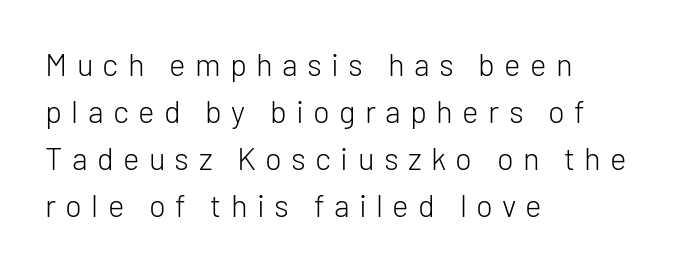
{"serif": "no", "italic": "no", "bold": "no", "weight": "light", "width": "normal", "stroke_contrast": "low", "x_height": "medium", "monospaced": "no", "underline": "no", "align": "left", "line_spacing": "normal", "line_spacing_ratio": 1.52, "letter_spacing": "wide", "letter_spacing_em": 0.3, "glyph_px": 31}
